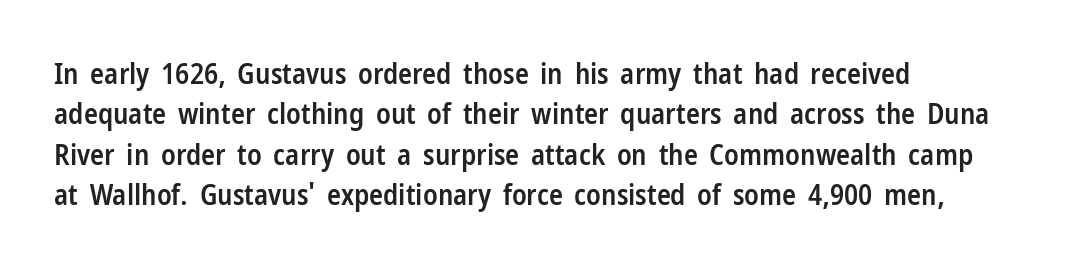
Is there much room between lines? A standard amount, neither cramped nor airy. A classic flush-left, rag-right setting is used for this passage. The foot of each line stays bare and open. Every stem runs plumb, perpendicular to the baseline. The strokes are fattened partway — semibold, not bold. Proportional: the letters do not fall into vertical columns.
